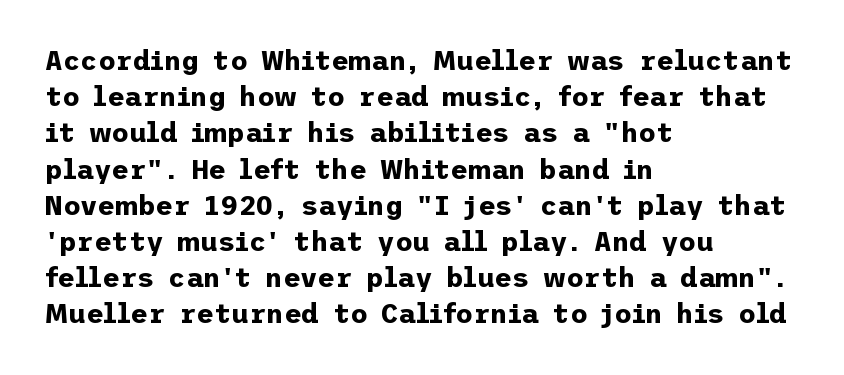
The image shows 27 px bold type, upright; set left-aligned, normal line spacing (1.34x), normal letter spacing, not underlined.
